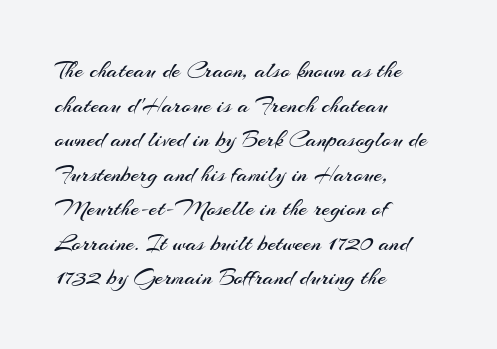
Q: Is the text bold? A: No.
Q: Is the text italic (slanted)? A: Yes.
Q: Is the text underlined? A: No.
Q: How is the paragraph aligned? A: Left-aligned.
Q: Is the spacing between letters normal or unusually wide? A: Normal.
Q: Is the spacing between lines tight, normal or loose? A: Normal.
